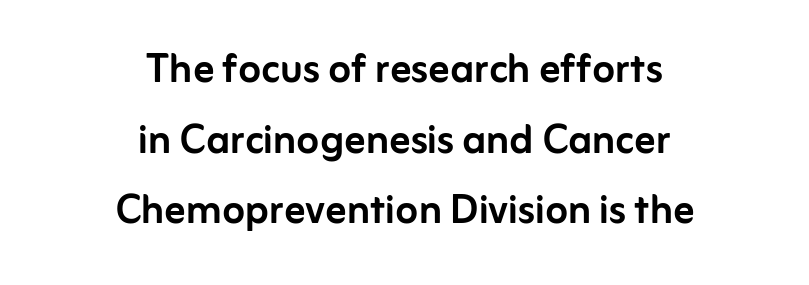
Spacing verdict: proportional, widths tailored to each character. The foot of each line stays bare and open. Regular leading. Both edges are ragged and mirror each other, which tells us the setting is centered. The gaps between neighbouring characters are ordinary and unremarkable.
